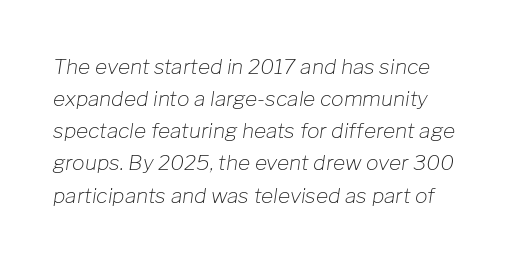
Leading matches the norm, producing a regular column. Letter spacing: default. Check the space under the baseline: it is left empty. The rendering applies a slant to the glyphs. Vertical stems look standard width or narrower in stroke.
